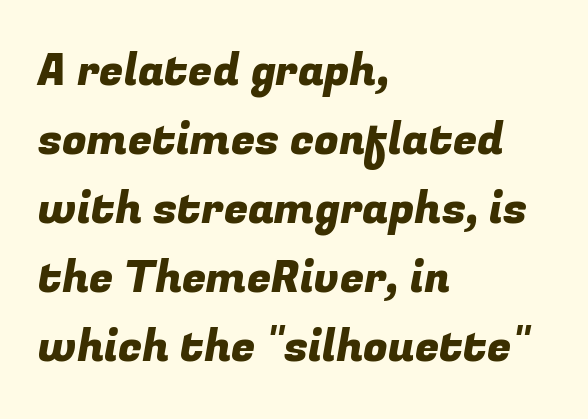
The gaps between neighbouring characters are ordinary and unremarkable. Any mark beneath the type? The region is blank. Looks like regular typesetting: each glyph gets only the width it needs. The typesetter chose a ragged-right arrangement here.
